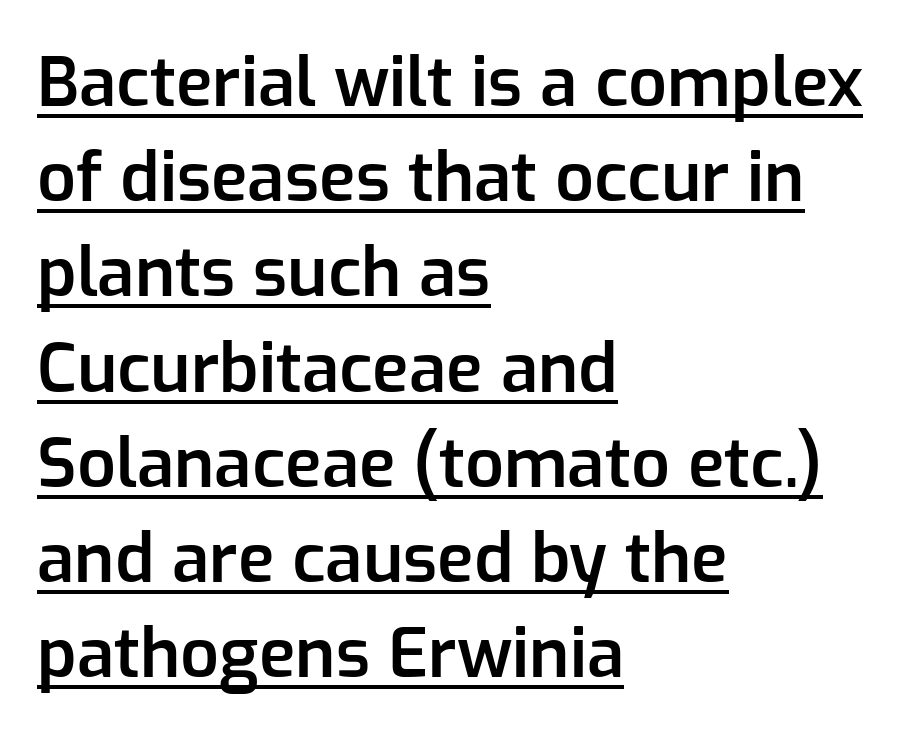
Q: Is the text bold? A: Semi-bold.
Q: Is the text italic (slanted)? A: No, it is upright.
Q: Is the typeface a serif or a sans-serif typeface? A: Sans-serif.
Q: Is the text underlined? A: Yes.
Q: How is the paragraph aligned? A: Left-aligned.
Q: Is the spacing between letters normal or unusually wide? A: Normal.
Q: Is the spacing between lines tight, normal or loose? A: Normal.
Q: Width (condensed, normal, or wide)? A: Normal.
Q: Stroke contrast? A: Low.
Q: x-height? A: Medium.
Q: Monospaced? A: No.
